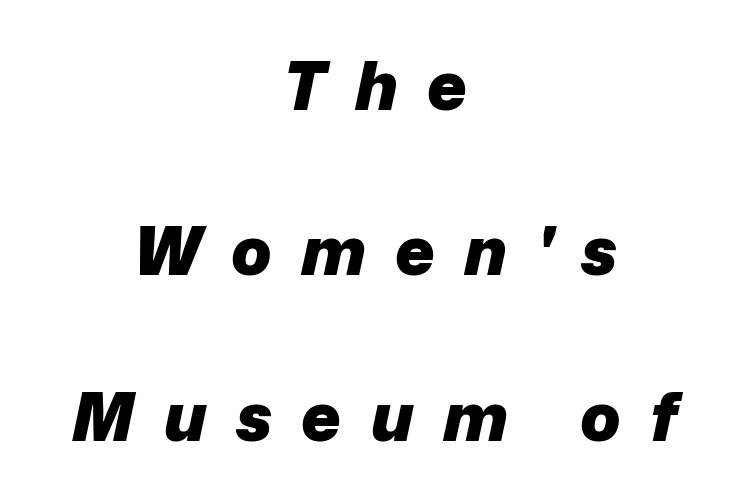
Q: Is the text bold? A: Yes.
Q: Is the text italic (slanted)? A: Yes, it leans right by about 12 degrees.
Q: Is the text underlined? A: No.
Q: How is the paragraph aligned? A: Centered.
Q: Is the spacing between letters normal or unusually wide? A: Unusually wide.
Q: Is the spacing between lines tight, normal or loose? A: Loose.
Q: Width (condensed, normal, or wide)? A: Normal.
Q: Stroke contrast? A: Low.
Q: x-height? A: Medium.
Q: Monospaced? A: No.
